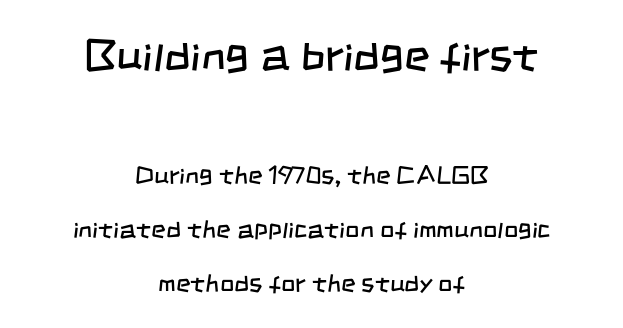
Typographically, this falls in the sans-serif category. Centered paragraph, ragged on both sides. Each row of text sits above clean, open space. Compare the two chunks: the upper has the greater cap height. The strokes are not fattened; the text isn't bold. Character widths vary here, with narrow letters taking less room than wide ones.
